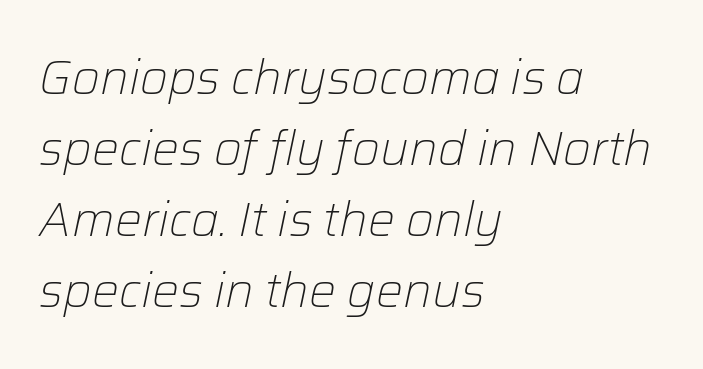
Q: Is the text bold? A: No.
Q: Is the text italic (slanted)? A: Yes, it leans right by about 12 degrees.
Q: Is the text underlined? A: No.
Q: How is the paragraph aligned? A: Left-aligned.
Q: Is the spacing between letters normal or unusually wide? A: Normal.
Q: Is the spacing between lines tight, normal or loose? A: Normal.
Q: Width (condensed, normal, or wide)? A: Normal.
Q: Stroke contrast? A: Low.
Q: x-height? A: Medium.
Q: Monospaced? A: No.
